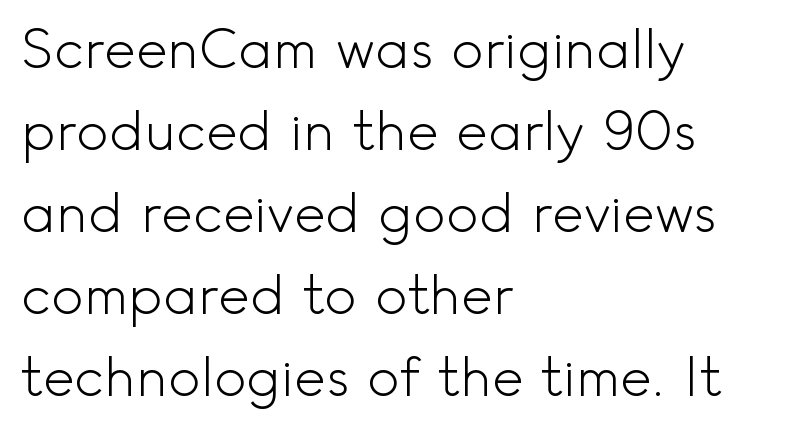
Q: Is the text bold? A: No.
Q: Is the text italic (slanted)? A: No, it is upright.
Q: Is the typeface a serif or a sans-serif typeface? A: Sans-serif.
Q: Is the text underlined? A: No.
Q: How is the paragraph aligned? A: Left-aligned.
Q: Is the spacing between letters normal or unusually wide? A: Normal.
Q: Is the spacing between lines tight, normal or loose? A: Normal.
Q: Width (condensed, normal, or wide)? A: Normal.
Q: x-height? A: Small.
Q: Monospaced? A: No.
